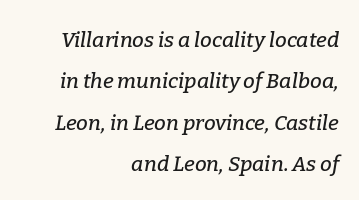
The image shows 21 px text type, italic (leaning right); set right-aligned, loose line spacing (1.97x), normal letter spacing, not underlined.
